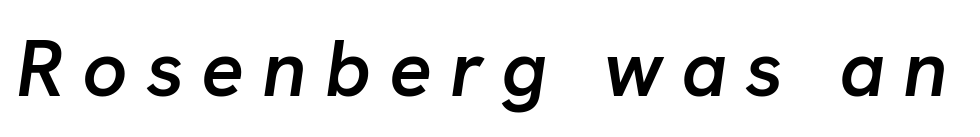
Q: Is the text bold? A: Semi-bold.
Q: Is the text italic (slanted)? A: Yes, it leans right by about 8 degrees.
Q: Is the text underlined? A: No.
Q: Is the spacing between letters normal or unusually wide? A: Unusually wide.
Q: Width (condensed, normal, or wide)? A: Normal.
Q: Stroke contrast? A: Low.
Q: x-height? A: Medium.
Q: Monospaced? A: No.
